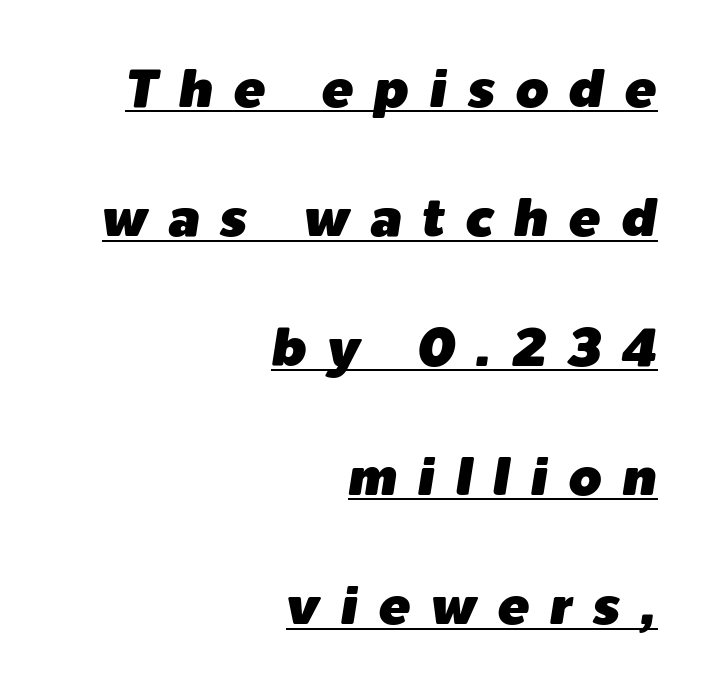
Q: Is the text italic (slanted)? A: Yes, it leans right by about 9 degrees.
Q: Is the text underlined? A: Yes.
Q: How is the paragraph aligned? A: Right-aligned.
Q: Is the spacing between letters normal or unusually wide? A: Unusually wide.
Q: Is the spacing between lines tight, normal or loose? A: Loose.
Q: Width (condensed, normal, or wide)? A: Normal.
Q: Stroke contrast? A: Low.
Q: x-height? A: Medium.
Q: Monospaced? A: No.
